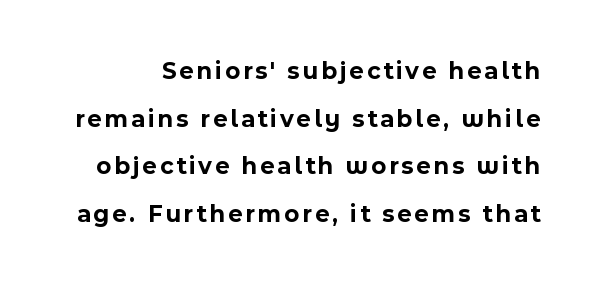
Q: Is the text bold? A: Yes.
Q: Is the text italic (slanted)? A: No, it is upright.
Q: Is the text underlined? A: No.
Q: Is the spacing between lines tight, normal or loose? A: Loose.
